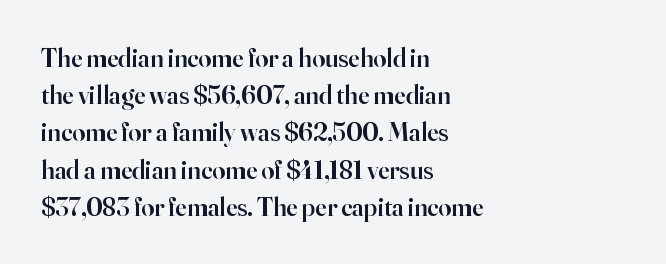
Q: Is the text bold? A: Semi-bold.
Q: Is the text italic (slanted)? A: No, it is upright.
Q: Is the text underlined? A: No.
Q: How is the paragraph aligned? A: Left-aligned.
Q: Is the spacing between letters normal or unusually wide? A: Normal.
Q: Is the spacing between lines tight, normal or loose? A: Normal.
